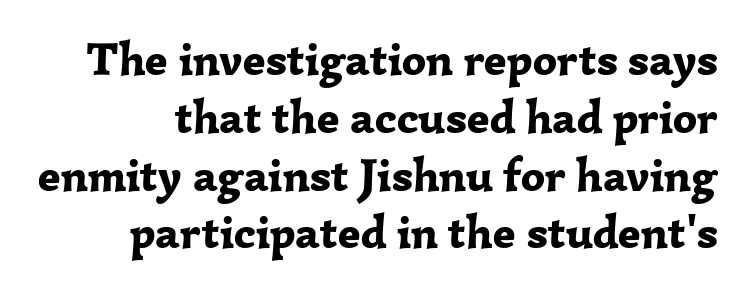
The sample has been set heavy, in full bold. Ascenders rise straight up at ninety degrees. The typeface chosen for these lines features serifs. Quick note: underline off. Varying glyph widths throughout — classic text-font behaviour.
